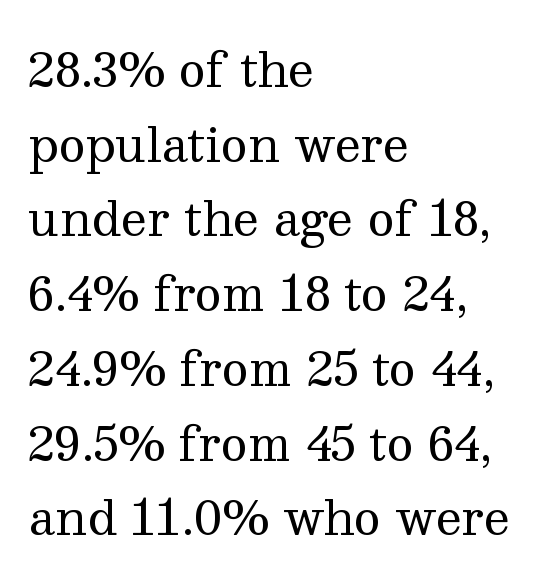
Short and long lines alike share a common starting point at left. To sum up the face: it has serifs. This is roman type, the default non-slanted kind. Rows of type keep a routine distance in the vertical direction. Rule under the text: the space is simply empty. Note the varied advance widths — an 'i' is clearly narrower than an 'm'.
